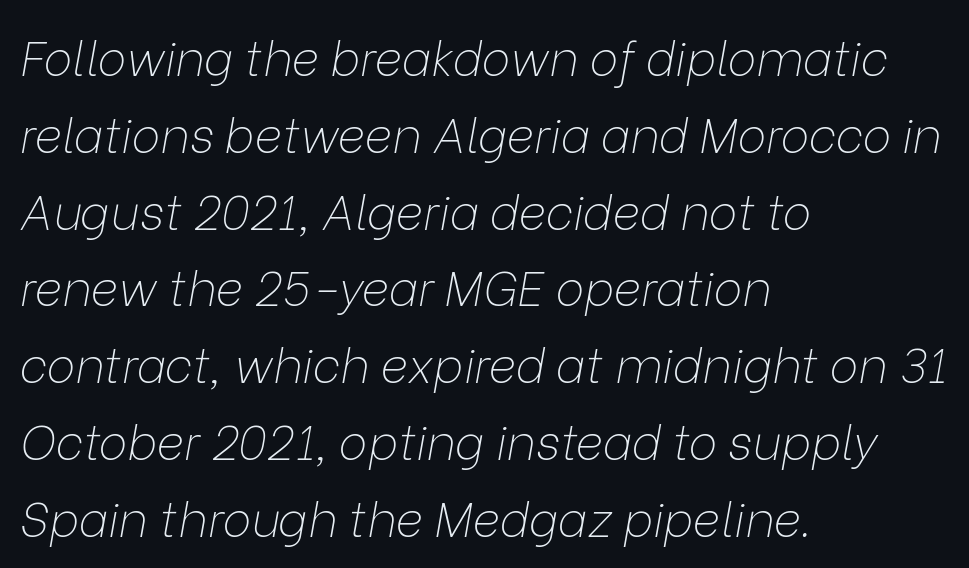
The passage shown is typed in a proportional face where columns would drift. This reads as an unemphasized weight, regular at the heaviest. Is the letter spacing exaggerated? No — it looks like the ordinary default. Visually the block forms a straight wall on the left and a jagged coastline on the right. Regular leading.
